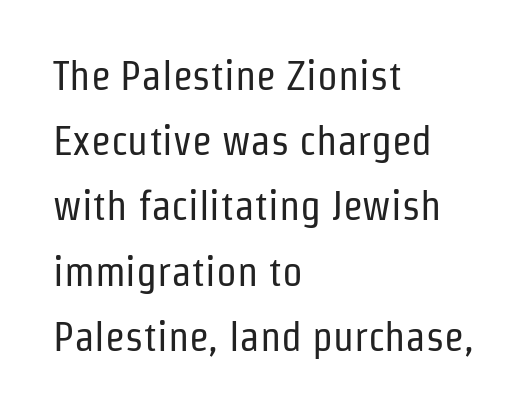
{"serif": "no", "italic": "no", "bold": "no", "weight": "regular", "width": "condensed", "stroke_contrast": "low", "x_height": "medium", "monospaced": "no", "underline": "no", "align": "left", "line_spacing": "normal", "line_spacing_ratio": 1.59, "letter_spacing": "normal", "letter_spacing_em": 0.0, "glyph_px": 41}
